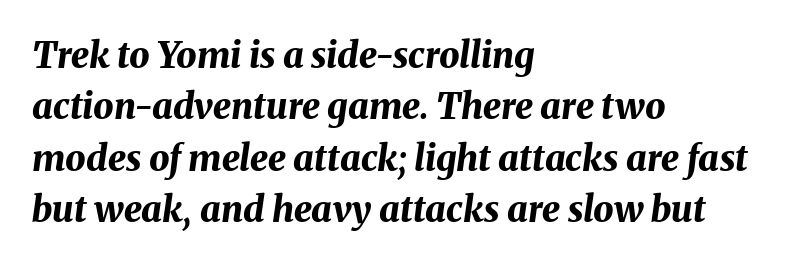
The space between consecutive lines is moderate. The string is rendered with underlining switched off. In terms of weight, the rendering is a true, heavy bold. It's the slanting kind of type.
